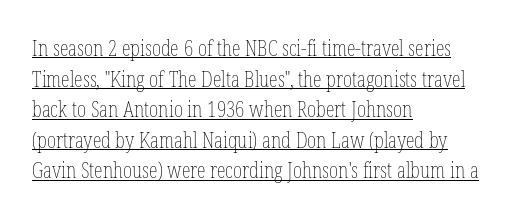
The image shows 22 px text type, upright; set left-aligned, normal line spacing (1.39x), normal letter spacing, underlined.
